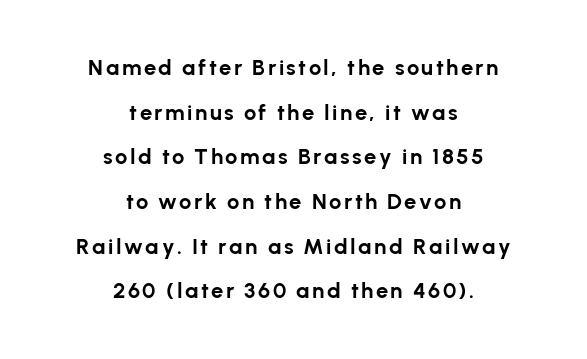
If you drew a line through each stem, it would be perfectly vertical. The passage is arranged like a title page — every line centered. Horizontal bands of white between lines are thick stripes. The space directly below the letters is spotless.
